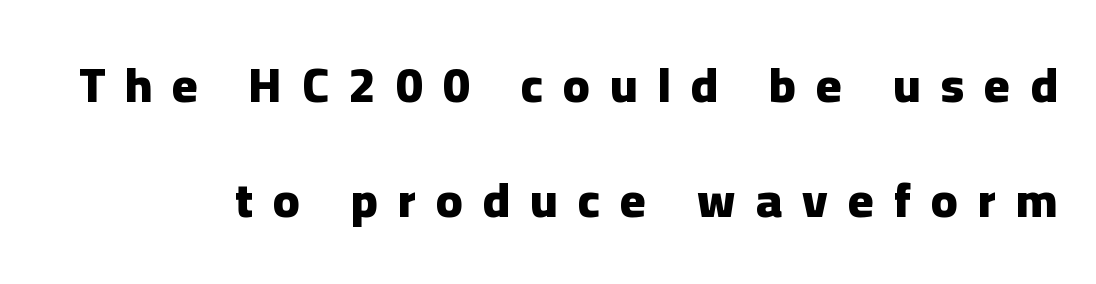
{"serif": "no", "italic": "no", "bold": "yes", "weight": "heavy", "width": "normal", "stroke_contrast": "low", "x_height": "medium", "monospaced": "no", "underline": "no", "line_spacing": "loose", "line_spacing_ratio": 2.35, "letter_spacing": "wide", "letter_spacing_em": 0.41, "glyph_px": 49}
